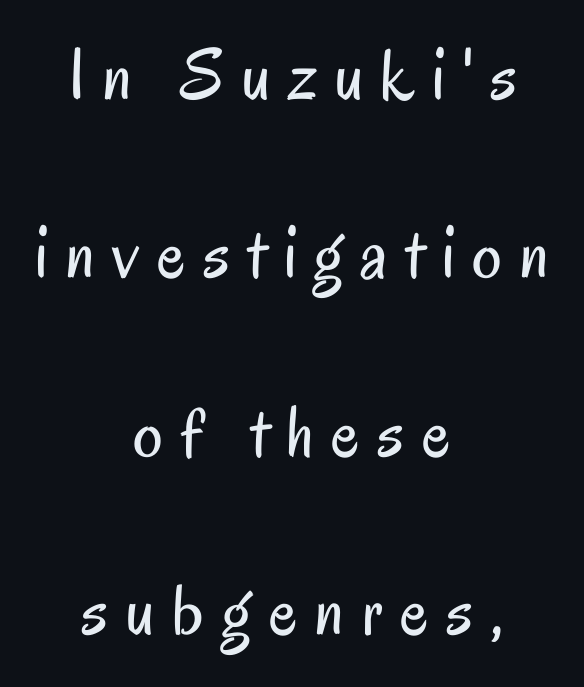
The passage shown stacks its lines with a broad gap. On a weight scale, this lands at 450 or below. The line texture is sparse and dotted thanks to wide tracking. The words here are not underlined. Do the characters align in a grid? No, the font is proportional. The letters stand upright; this is a roman face.
